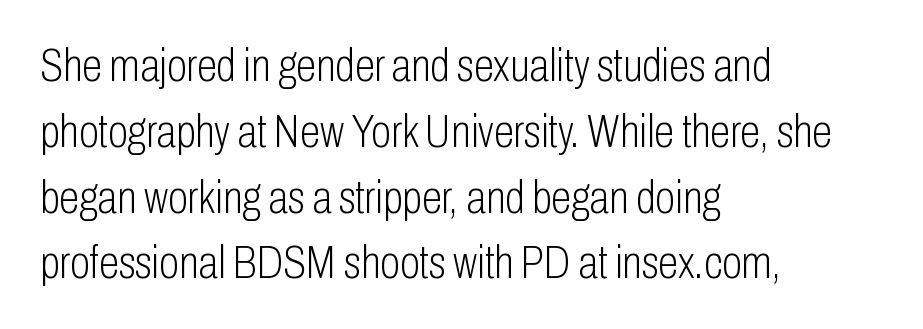
{"serif": "no", "italic": "no", "bold": "no", "weight": "light", "width": "condensed", "stroke_contrast": "low", "x_height": "medium", "monospaced": "no", "underline": "no", "align": "left", "line_spacing": "normal", "line_spacing_ratio": 1.43, "letter_spacing": "normal", "letter_spacing_em": 0.0, "glyph_px": 46}
